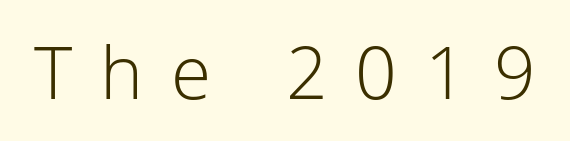
The passage shown is not underscored anywhere. Caption: face not bold, strokes unweighted. The passage shown is typed in a proportional face where columns would drift. Characters remain perfectly vertical along every line.
